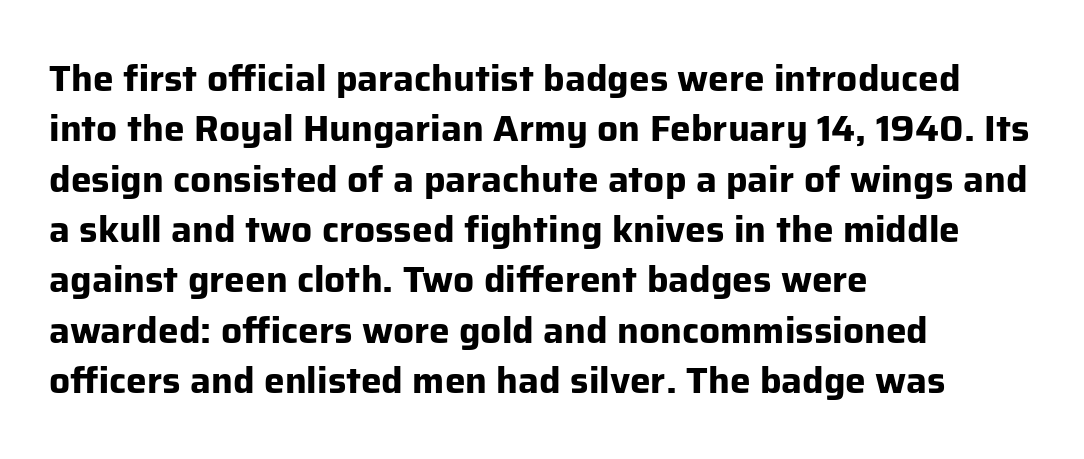
The image shows 37 px bold sans-serif type, upright; set left-aligned, normal line spacing (1.36x), normal letter spacing, not underlined; low stroke contrast and a medium x-height.
